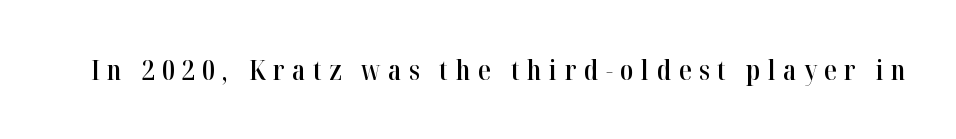
{"serif": "yes", "italic": "no", "bold": "semi", "weight": "semibold", "width": "condensed", "stroke_contrast": "high", "x_height": "medium", "monospaced": "no", "underline": "no", "letter_spacing": "wide", "letter_spacing_em": 0.27, "glyph_px": 28}
